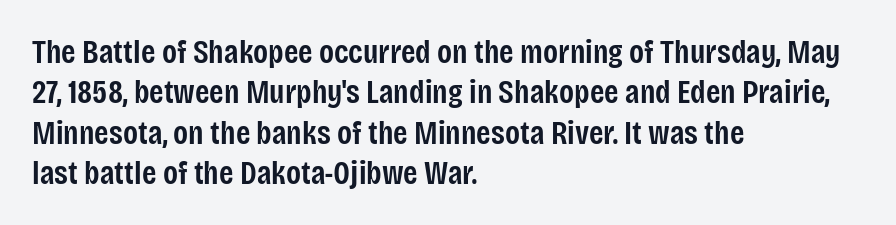
{"serif": "no", "italic": "no", "bold": "semi", "weight": "semibold", "width": "condensed", "stroke_contrast": "low", "x_height": "large", "monospaced": "no", "underline": "no", "align": "left", "line_spacing_ratio": 1.22, "letter_spacing": "normal", "letter_spacing_em": 0.0, "glyph_px": 33}
